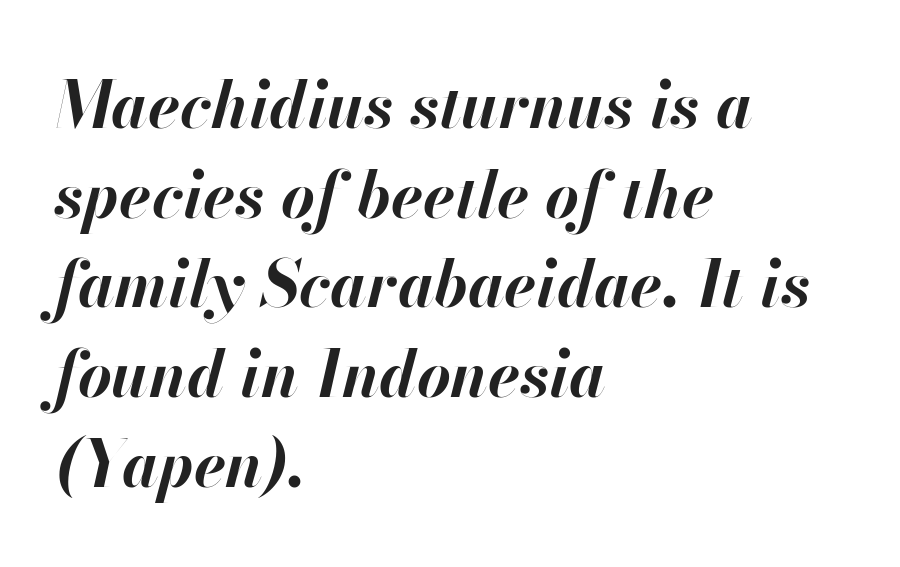
Q: Is the text bold? A: Yes.
Q: Is the text italic (slanted)? A: Yes, it leans right by about 13 degrees.
Q: Is the text underlined? A: No.
Q: How is the paragraph aligned? A: Left-aligned.
Q: Is the spacing between letters normal or unusually wide? A: Normal.
Q: Is the spacing between lines tight, normal or loose? A: Normal.
Q: Width (condensed, normal, or wide)? A: Normal.
Q: Stroke contrast? A: High.
Q: x-height? A: Small.
Q: Monospaced? A: No.
